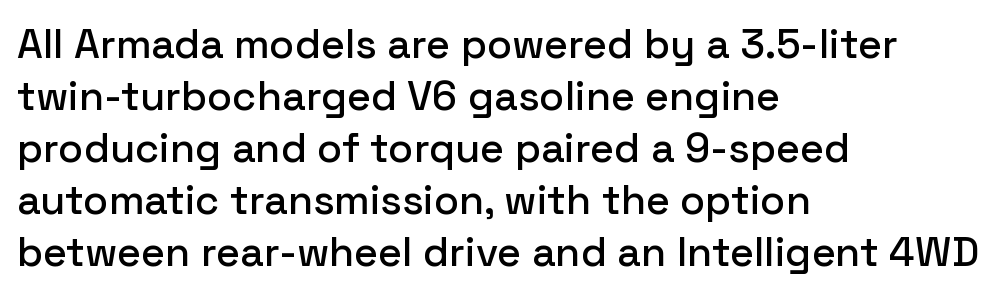
The image shows 41 px sans-serif type, upright; set left-aligned, normal line spacing (1.27x), normal letter spacing, not underlined; low stroke contrast and a medium x-height.
